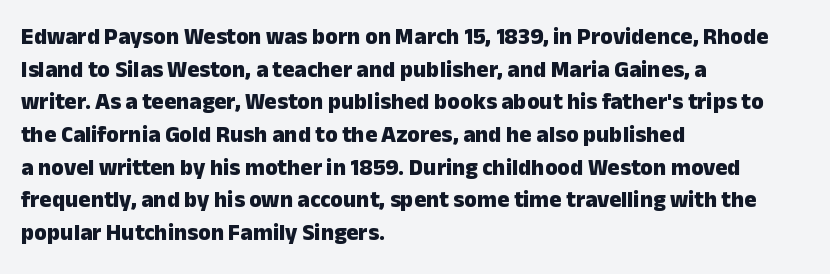
Q: Is the text bold? A: Yes.
Q: Is the text italic (slanted)? A: No, it is upright.
Q: Is the text underlined? A: No.
Q: How is the paragraph aligned? A: Left-aligned.
Q: Is the spacing between letters normal or unusually wide? A: Normal.
Q: Is the spacing between lines tight, normal or loose? A: Normal.
